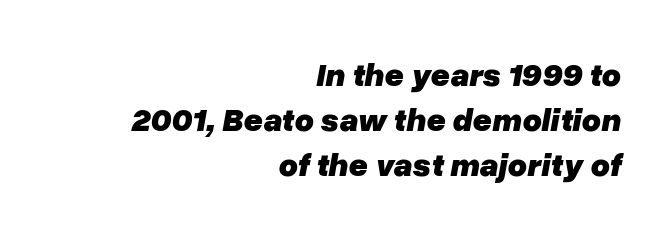
{"italic": "yes", "lean": "right", "slant_degrees": 10, "bold": "yes", "weight": "heavy", "width": "normal", "stroke_contrast": "low", "x_height": "medium", "monospaced": "no", "underline": "no", "align": "right", "line_spacing": "normal", "line_spacing_ratio": 1.36, "letter_spacing": "normal", "letter_spacing_em": 0.0, "glyph_px": 33}
